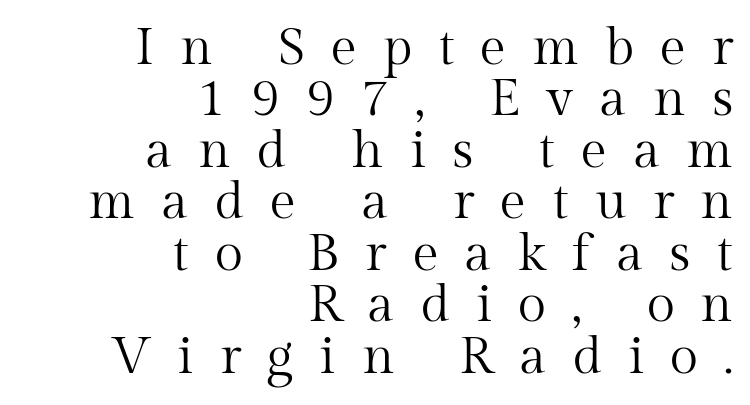
{"serif": "yes", "italic": "no", "bold": "no", "weight": "regular", "width": "normal", "stroke_contrast": "medium", "x_height": "medium", "monospaced": "no", "underline": "no", "align": "right", "line_spacing": "tight", "line_spacing_ratio": 0.99, "letter_spacing": "wide", "letter_spacing_em": 0.5, "glyph_px": 52}
